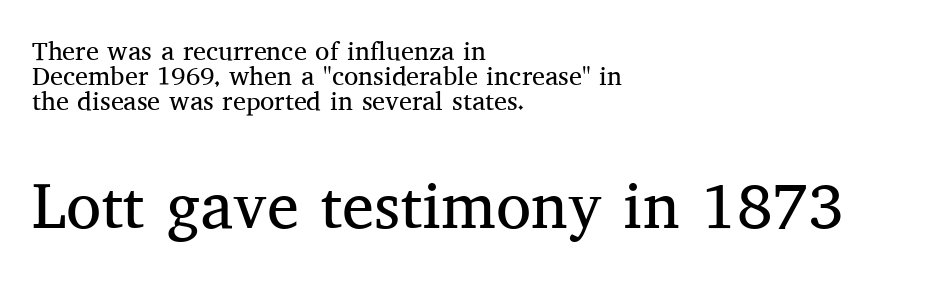
Decoration check: the copy has no underline. The ragged edge is on the right, which tells us the setting is flush left. You can tell from the footed stems that serif type was used. The face used here is rendered with its standard letterfit. Is the lower block the larger one? Yes — the lower block carries the bigger type.
